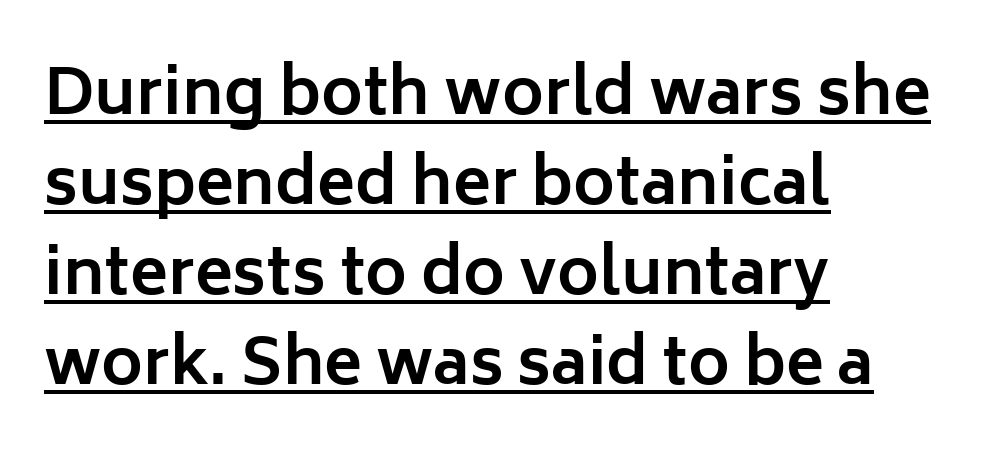
Q: Is the text bold? A: Yes.
Q: Is the text italic (slanted)? A: No, it is upright.
Q: Is the typeface a serif or a sans-serif typeface? A: Sans-serif.
Q: Is the text underlined? A: Yes.
Q: How is the paragraph aligned? A: Left-aligned.
Q: Is the spacing between letters normal or unusually wide? A: Normal.
Q: Is the spacing between lines tight, normal or loose? A: Normal.
Q: Width (condensed, normal, or wide)? A: Normal.
Q: Stroke contrast? A: Low.
Q: x-height? A: Medium.
Q: Monospaced? A: No.
